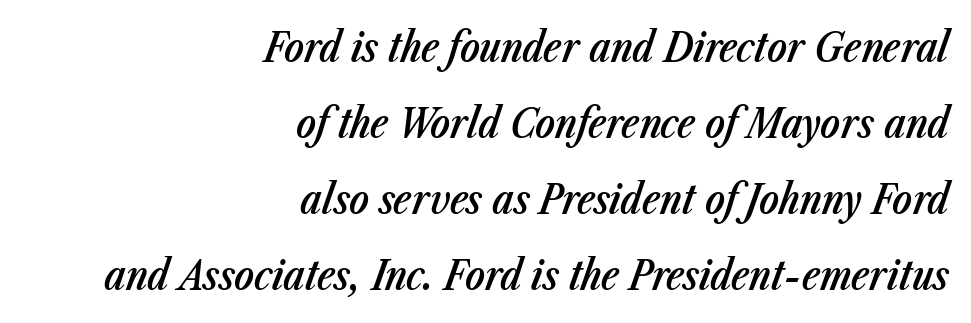
Q: Is the text bold? A: Semi-bold.
Q: Is the text italic (slanted)? A: Yes, it leans right by about 23 degrees.
Q: Is the text underlined? A: No.
Q: How is the paragraph aligned? A: Right-aligned.
Q: Is the spacing between letters normal or unusually wide? A: Normal.
Q: Width (condensed, normal, or wide)? A: Condensed.
Q: Stroke contrast? A: Low.
Q: x-height? A: Medium.
Q: Monospaced? A: No.
